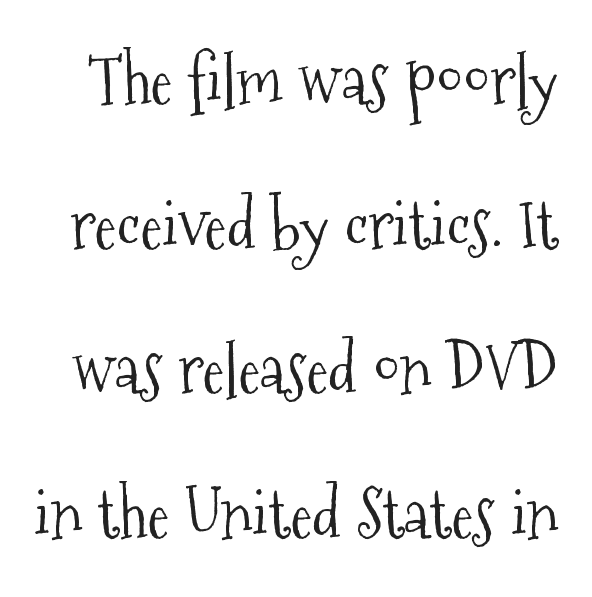
The image shows 67 px light, condensed serif type, upright; set loose line spacing (2.16x), normal letter spacing, not underlined; medium stroke contrast and a medium x-height.
